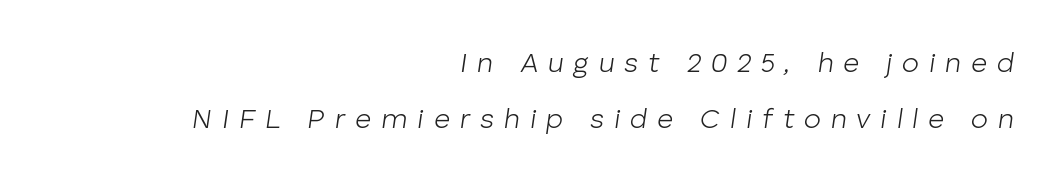
The image shows 28 px light type, italic (leaning right); set right-aligned, loose line spacing (1.99x), unusually wide letter spacing (+0.35 em), not underlined; low stroke contrast and a medium x-height.
